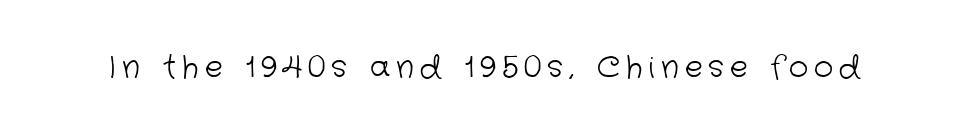
{"serif": "no", "bold": "no", "weight": "light", "width": "normal", "stroke_contrast": "low", "x_height": "medium", "monospaced": "no", "underline": "no", "letter_spacing": "wide", "letter_spacing_em": 0.2, "glyph_px": 30}
